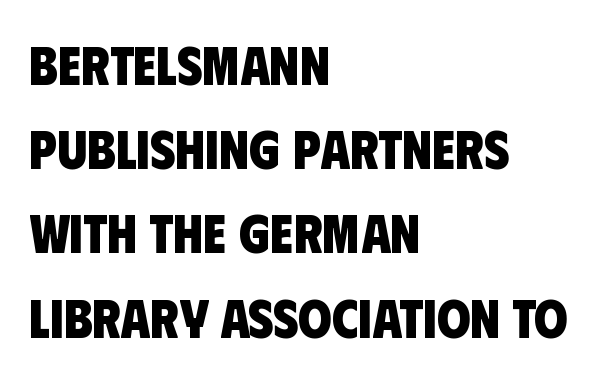
The image shows 54 px heavy, condensed sans-serif type; set left-aligned, normal line spacing (1.56x), normal letter spacing, not underlined; low stroke contrast and a large x-height.
